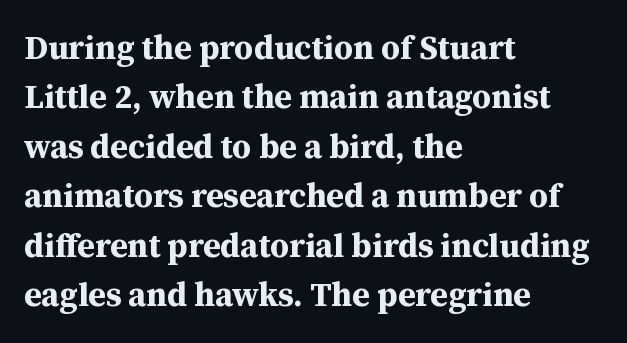
Underlining? Definitely not there. How would I describe the line gaps? Plain and ordinary. Compared with an ordinary text face, these strokes are far heavier — a full bold. The lines are quadded left. I'd call this a serif setting — the letters wear small feet.
